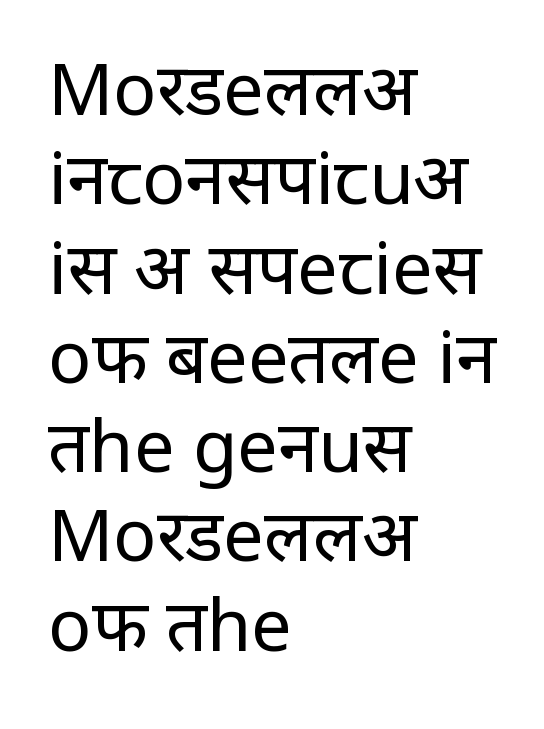
{"serif": "no", "italic": "no", "bold": "no", "weight": "regular", "width": "condensed", "stroke_contrast": "low", "x_height": "large", "monospaced": "no", "underline": "no", "align": "left", "line_spacing_ratio": 1.24, "letter_spacing": "normal", "letter_spacing_em": 0.0, "glyph_px": 72}
